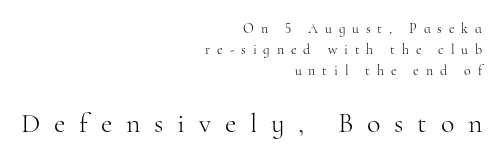
Q: Is the text bold? A: No.
Q: Is the text italic (slanted)? A: No, it is upright.
Q: Is the typeface a serif or a sans-serif typeface? A: Serif.
Q: Is the text underlined? A: No.
Q: How is the paragraph aligned? A: Right-aligned.
Q: Is the spacing between letters normal or unusually wide? A: Unusually wide.
Q: Is the spacing between lines tight, normal or loose? A: Normal.
Q: Which block of text is set in a larger size, the first (top) or the second (bottom)? A: The second (bottom) one.
Q: Width (condensed, normal, or wide)? A: Normal.
Q: Stroke contrast? A: High.
Q: x-height? A: Small.
Q: Monospaced? A: No.
